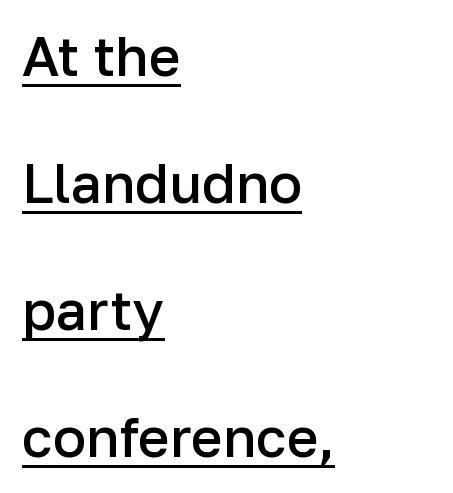
Q: Is the text bold? A: Semi-bold.
Q: Is the text italic (slanted)? A: No, it is upright.
Q: Is the typeface a serif or a sans-serif typeface? A: Sans-serif.
Q: Is the text underlined? A: Yes.
Q: How is the paragraph aligned? A: Left-aligned.
Q: Is the spacing between letters normal or unusually wide? A: Normal.
Q: Is the spacing between lines tight, normal or loose? A: Loose.
Q: Width (condensed, normal, or wide)? A: Normal.
Q: Stroke contrast? A: Low.
Q: x-height? A: Medium.
Q: Monospaced? A: No.
